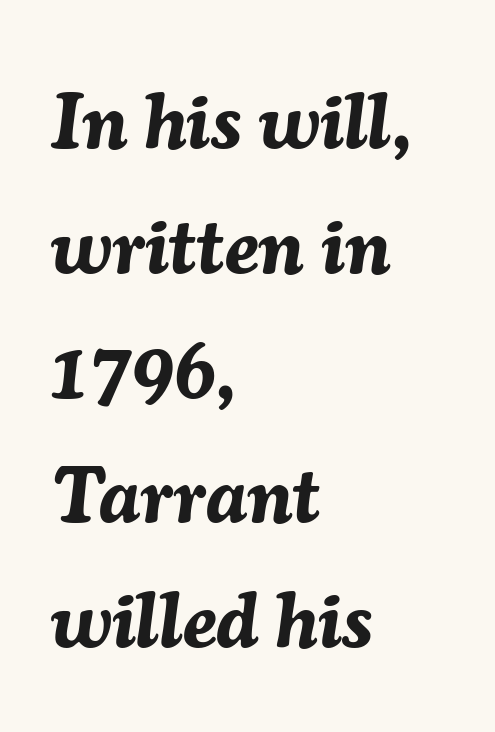
Does the leading feel generous? No, just average. No extra tracking has been applied to these lines. The text carries the slant typical of an italic or oblique font. Emphasis by weight is at full strength: bold. The area under the type is left untouched.
